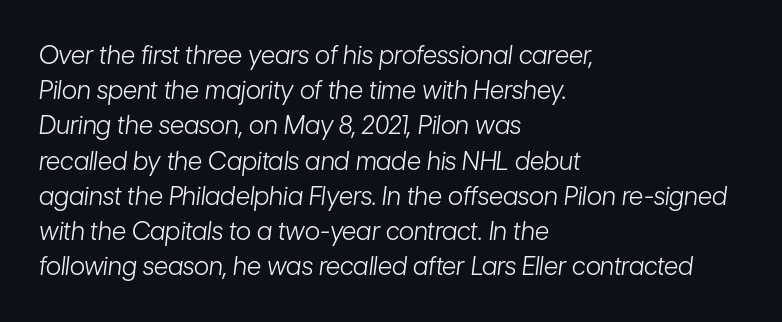
Rule under the text: the space is simply empty. Standard letterfit; no display-style spreading of the glyphs. This reads as an unemphasized weight, regular at the heaviest. Is the block centered? No — it sits flush against the left margin.
